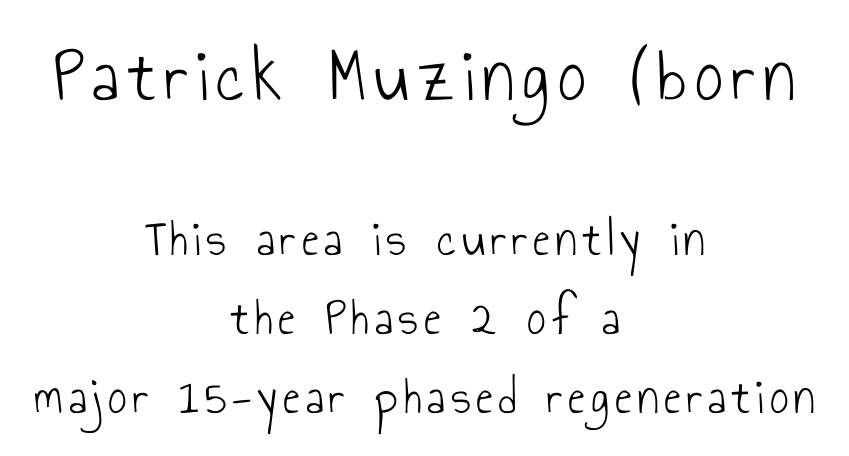
Looks like regular typesetting: each glyph gets only the width it needs. Horizontal alignment here is central, giving a formal, balanced look. Unbolded letterforms with no extra heft. Each new line begins a customary step beneath the previous one. Is the lower block the larger one? No — the upper block carries the bigger type. Ascenders rise straight up at ninety degrees.
